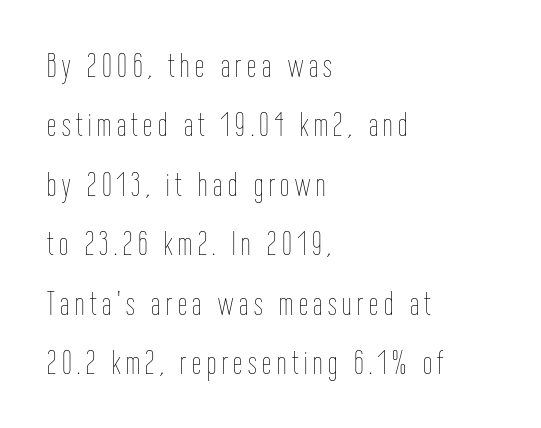
{"italic": "no", "bold": "no", "weight": "thin", "width": "condensed", "stroke_contrast": "low", "x_height": "medium", "monospaced": "no", "underline": "no", "align": "left", "line_spacing_ratio": 1.8, "glyph_px": 33}
